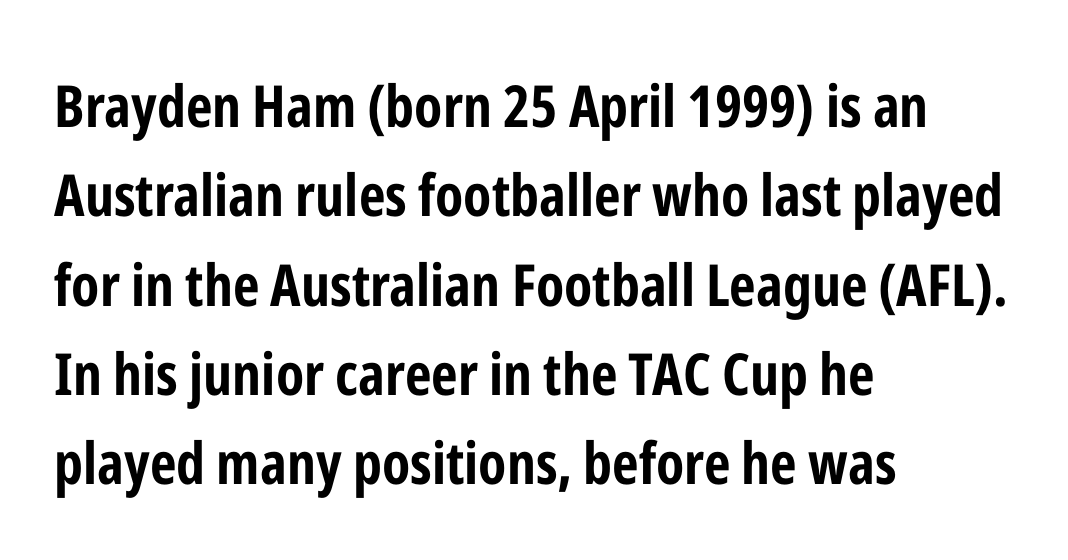
Q: Is the text bold? A: Yes.
Q: Is the text italic (slanted)? A: No, it is upright.
Q: Is the typeface a serif or a sans-serif typeface? A: Sans-serif.
Q: Is the text underlined? A: No.
Q: How is the paragraph aligned? A: Left-aligned.
Q: Is the spacing between letters normal or unusually wide? A: Normal.
Q: Is the spacing between lines tight, normal or loose? A: Normal.
Q: Width (condensed, normal, or wide)? A: Condensed.
Q: Stroke contrast? A: Low.
Q: x-height? A: Medium.
Q: Monospaced? A: No.
